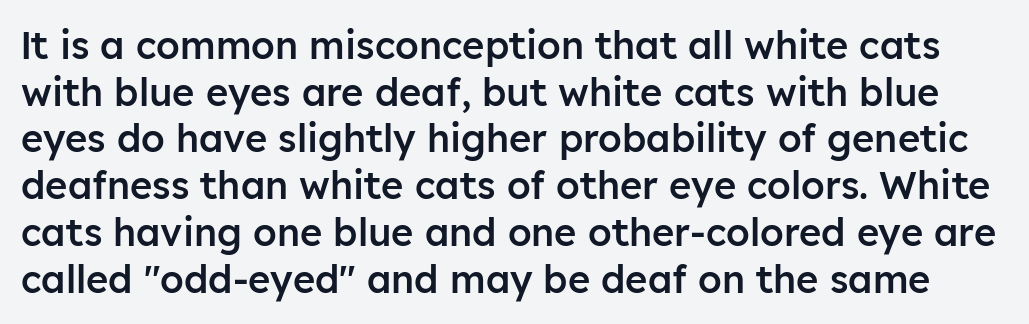
This is the regular roman posture of the typeface. Students, note that the glyphs here touch the page at normal intervals. No feet cap the strokes, marking this as sans-serif type. Has an underline been added? It has not. Moderately thickened strokes mark this as semibold type.
